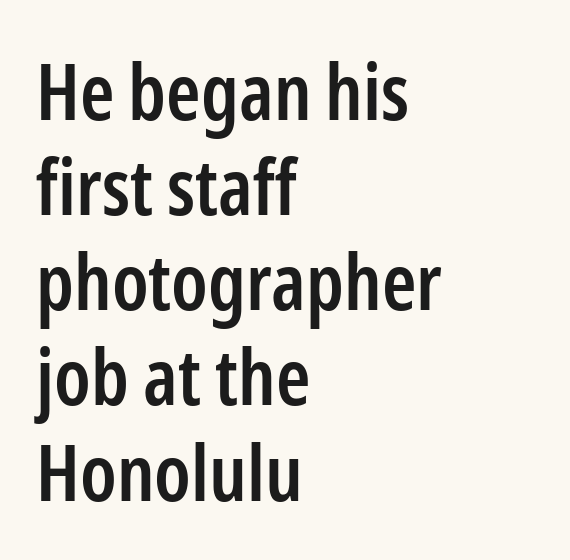
Q: Is the text bold? A: Semi-bold.
Q: Is the text italic (slanted)? A: No, it is upright.
Q: Is the typeface a serif or a sans-serif typeface? A: Sans-serif.
Q: Is the text underlined? A: No.
Q: How is the paragraph aligned? A: Left-aligned.
Q: Is the spacing between letters normal or unusually wide? A: Normal.
Q: Width (condensed, normal, or wide)? A: Condensed.
Q: Stroke contrast? A: Low.
Q: x-height? A: Medium.
Q: Monospaced? A: No.
